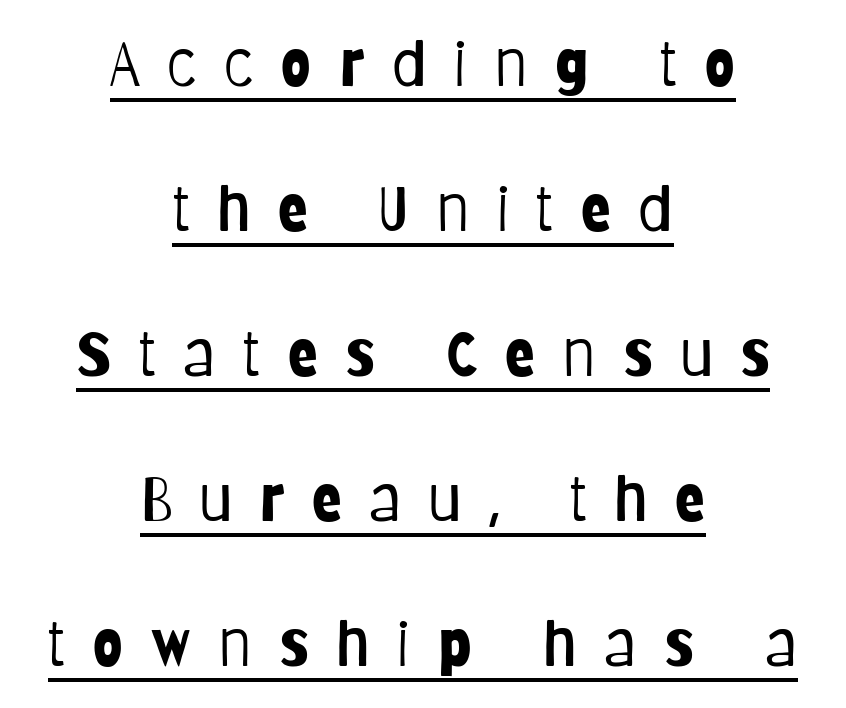
The image shows 62 px light, condensed sans-serif type, upright; set centered, loose line spacing (2.34x), unusually wide letter spacing (+0.44 em), underlined; low stroke contrast and a large x-height.
